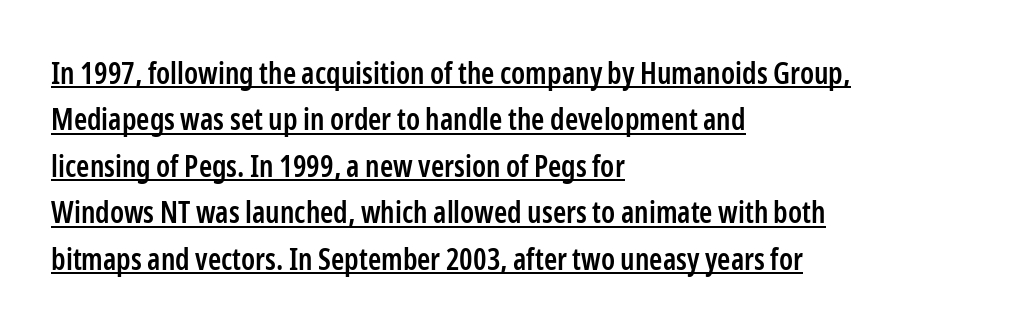
Q: Is the text bold? A: Semi-bold.
Q: Is the text italic (slanted)? A: No, it is upright.
Q: Is the typeface a serif or a sans-serif typeface? A: Sans-serif.
Q: Is the text underlined? A: Yes.
Q: How is the paragraph aligned? A: Left-aligned.
Q: Is the spacing between letters normal or unusually wide? A: Normal.
Q: Is the spacing between lines tight, normal or loose? A: Normal.
Q: Width (condensed, normal, or wide)? A: Condensed.
Q: Stroke contrast? A: Low.
Q: x-height? A: Medium.
Q: Monospaced? A: No.
